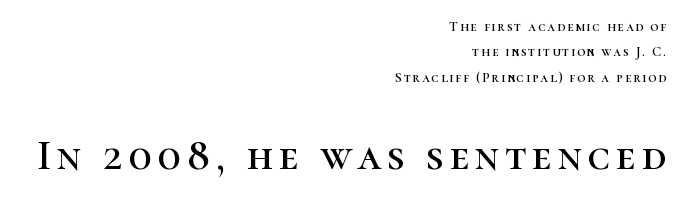
The image shows 43 px serif type, upright; set right-aligned, line spacing 1.82x, not underlined; the second (bottom) block is 3.07x larger; high stroke contrast and a medium x-height.
